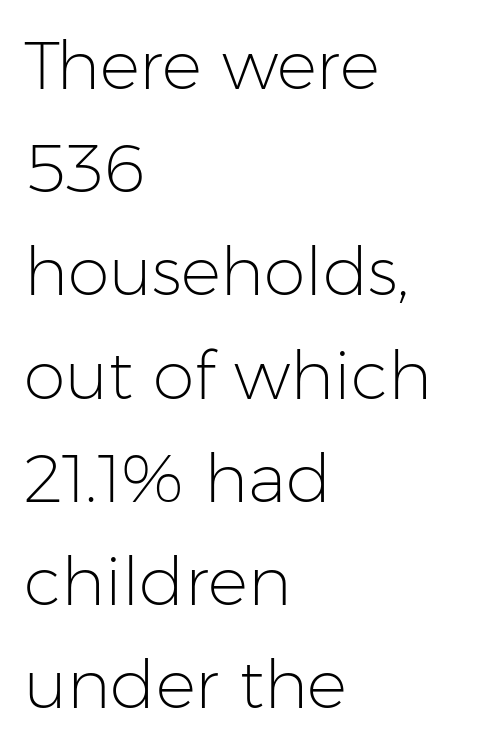
Q: Is the text bold? A: No.
Q: Is the text italic (slanted)? A: No, it is upright.
Q: Is the typeface a serif or a sans-serif typeface? A: Sans-serif.
Q: Is the text underlined? A: No.
Q: How is the paragraph aligned? A: Left-aligned.
Q: Is the spacing between letters normal or unusually wide? A: Normal.
Q: Is the spacing between lines tight, normal or loose? A: Normal.
Q: Width (condensed, normal, or wide)? A: Normal.
Q: Stroke contrast? A: Low.
Q: x-height? A: Medium.
Q: Monospaced? A: No.
